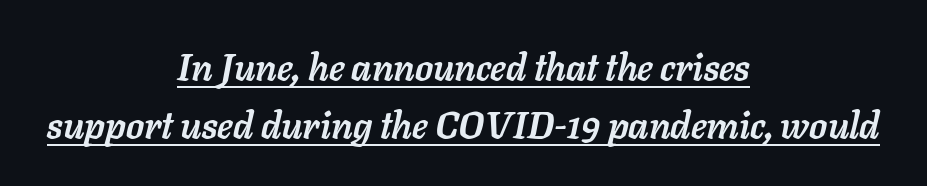
The image shows 37 px semibold type, italic (leaning right); set centered, normal line spacing (1.57x), normal letter spacing, underlined; low stroke contrast and a medium x-height.
